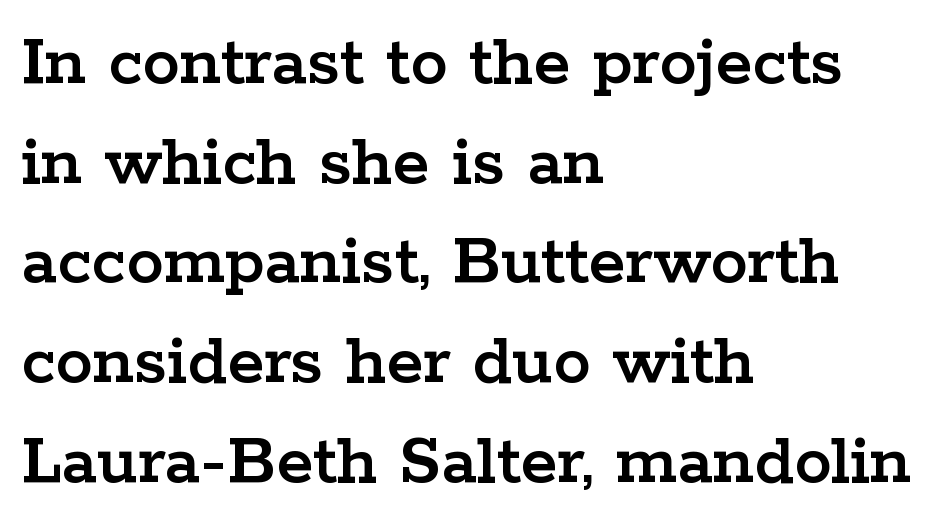
The paragraph has a hard left edge and a soft right edge. Any mark beneath the type? The region is blank. Spacing between characters is what you'd get straight out of the box. Baseline-to-baseline distance is the conventional proportion of letter height. Are there feet on the stems? There are — it's a serif. The letters stand straight up with perfectly vertical stems.
